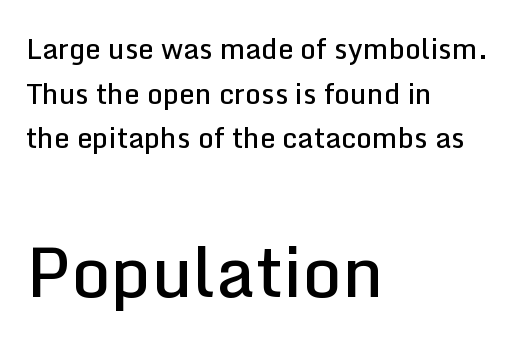
Vertical spacing — default. Look at the tracking — it's just the regular setting, nothing added. The letters in the lower block stand taller than those in the block above. Set as a demibold, roughly 600 on the weight scale. Clear beneath every line of the passage. Check where the strokes stop: nothing finishes them off — pure sans.
